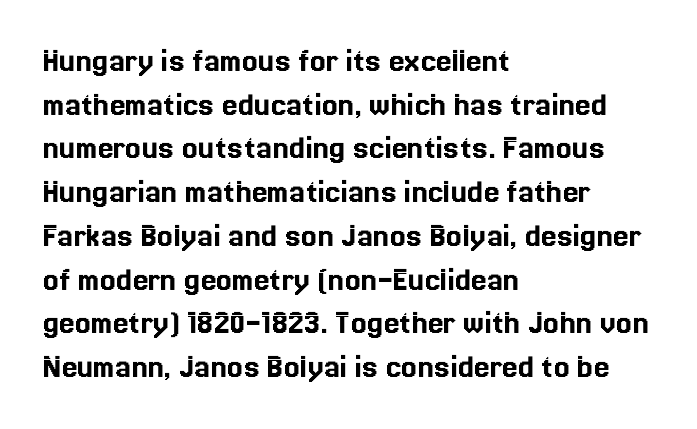
{"italic": "no", "width": "normal", "x_height": "medium", "monospaced": "no", "underline": "no", "align": "left", "line_spacing": "normal", "line_spacing_ratio": 1.25, "letter_spacing": "normal", "letter_spacing_em": 0.0, "glyph_px": 35}
